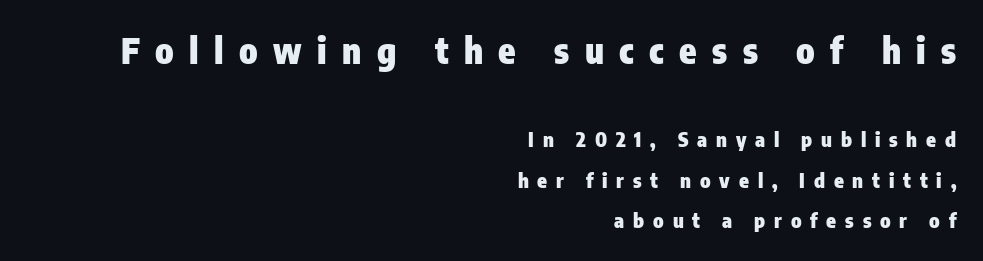
{"serif": "no", "italic": "no", "bold": "yes", "weight": "heavy", "width": "condensed", "stroke_contrast": "low", "x_height": "medium", "monospaced": "no", "underline": "no", "align": "right", "line_spacing": "loose", "line_spacing_ratio": 2.03, "letter_spacing": "wide", "letter_spacing_em": 0.44, "larger_block": "first", "size_ratio": 1.75, "glyph_px": 35}
